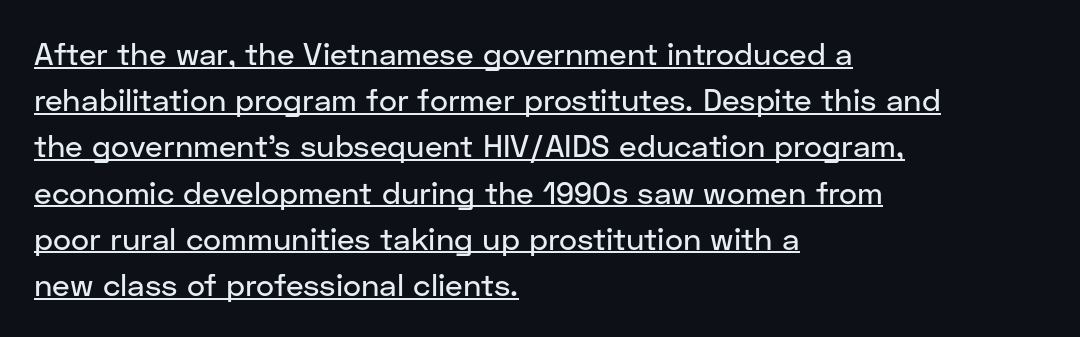
You could not count columns in this text — the font is proportionally spaced. I'd call this a sans setting — the letters go barefoot. Notice how the passage keeps a crisp vertical edge on the left only. Vertical strokes here are truly vertical. A normal amount of white space separates one row of letters from the next. The passage shown is underscored from start to finish.
